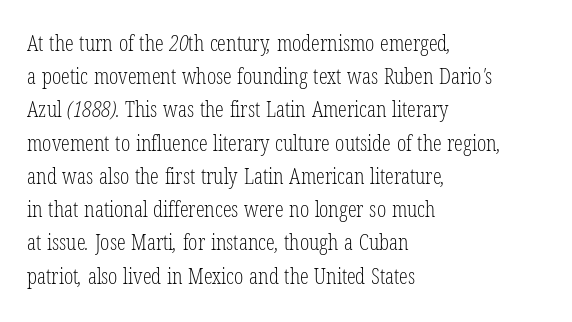
The image shows 22 px text type; set left-aligned, normal line spacing (1.51x), normal letter spacing, not underlined.
